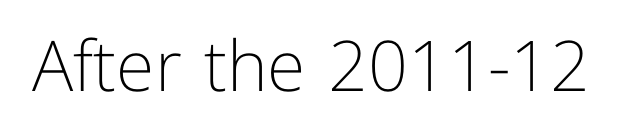
{"serif": "no", "italic": "no", "bold": "no", "weight": "light", "width": "normal", "stroke_contrast": "low", "x_height": "medium", "monospaced": "no", "underline": "no", "letter_spacing": "normal", "letter_spacing_em": 0.0, "glyph_px": 70}
